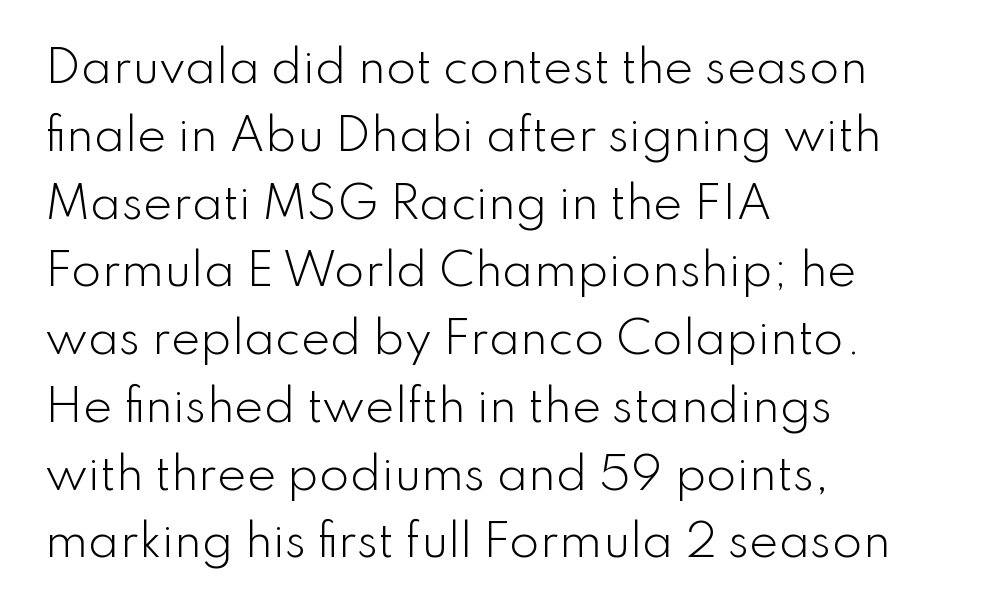
The image shows 44 px light sans-serif type, upright; set left-aligned, normal line spacing (1.54x), normal letter spacing, not underlined; low stroke contrast and a small x-height.
